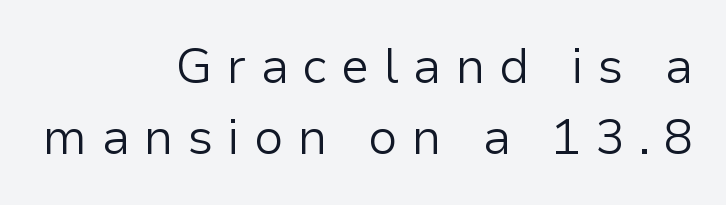
The image shows 49 px light sans-serif type, upright; set right-aligned, normal line spacing (1.44x), unusually wide letter spacing (+0.28 em), not underlined; low stroke contrast and a medium x-height.
